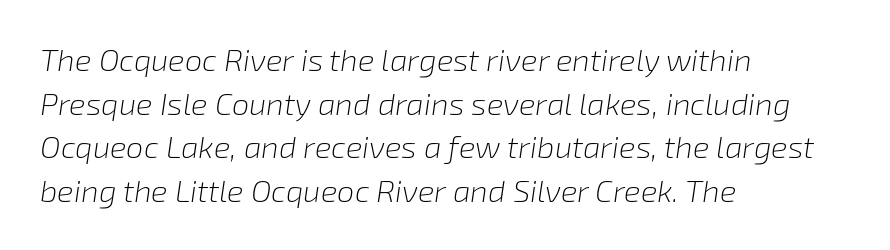
Q: Is the text bold? A: No.
Q: Is the text italic (slanted)? A: Yes, it leans right by about 8 degrees.
Q: Is the text underlined? A: No.
Q: How is the paragraph aligned? A: Left-aligned.
Q: Is the spacing between letters normal or unusually wide? A: Normal.
Q: Is the spacing between lines tight, normal or loose? A: Normal.
Q: Width (condensed, normal, or wide)? A: Normal.
Q: Stroke contrast? A: Low.
Q: x-height? A: Medium.
Q: Monospaced? A: No.
